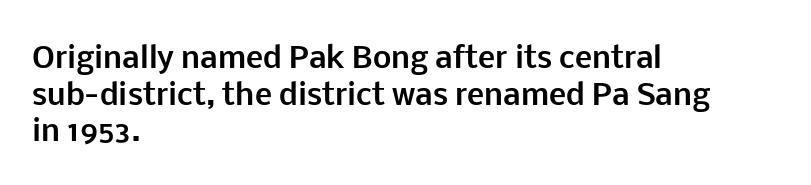
The face used here is proportionally spaced, like ordinary book or web type. Letters rest on an invisible, unmarked baseline. Does the weight exceed regular? Yes, all the way to bold. Are there feet on the stems? There aren't — it's a sans. Is the letter spacing exaggerated? No — it looks like the ordinary default.
